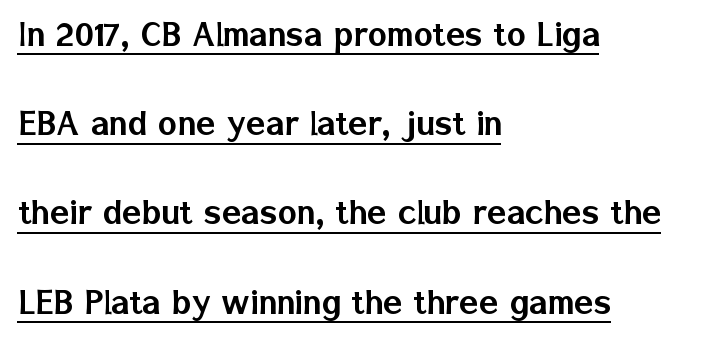
The image shows 40 px sans-serif type, upright; set left-aligned, loose line spacing (2.23x), normal letter spacing, underlined; low stroke contrast and a medium x-height.
